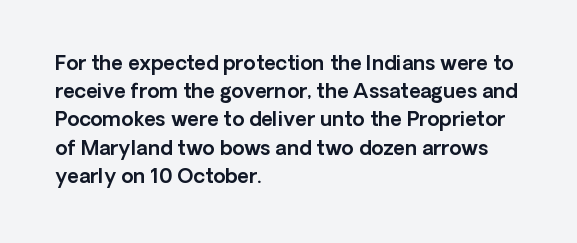
Q: Is the text italic (slanted)? A: No, it is upright.
Q: Is the text underlined? A: No.
Q: How is the paragraph aligned? A: Left-aligned.
Q: Is the spacing between letters normal or unusually wide? A: Normal.
Q: Is the spacing between lines tight, normal or loose? A: Normal.
